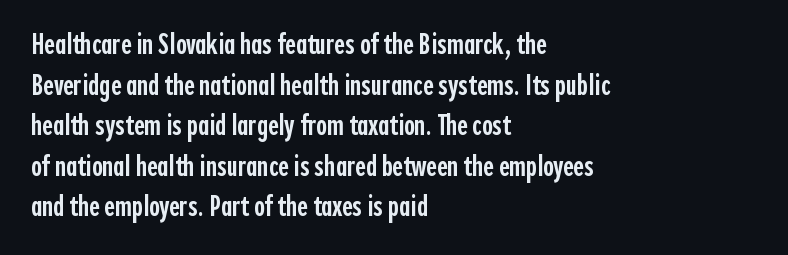
{"serif": "no", "italic": "no", "bold": "semi", "weight": "semibold", "width": "condensed", "x_height": "medium", "monospaced": "no", "underline": "no", "align": "left", "line_spacing": "normal", "line_spacing_ratio": 1.4, "letter_spacing": "normal", "letter_spacing_em": 0.0, "glyph_px": 29}
